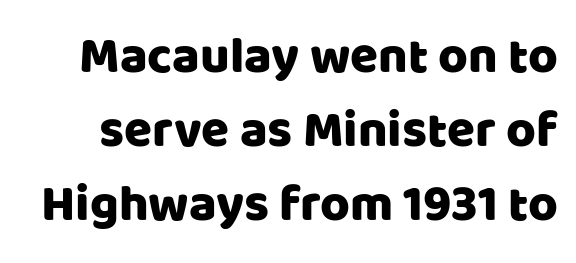
{"serif": "no", "italic": "no", "width": "normal", "stroke_contrast": "low", "x_height": "large", "monospaced": "no", "underline": "no", "line_spacing": "normal", "line_spacing_ratio": 1.45, "letter_spacing": "normal", "letter_spacing_em": 0.0, "glyph_px": 51}
